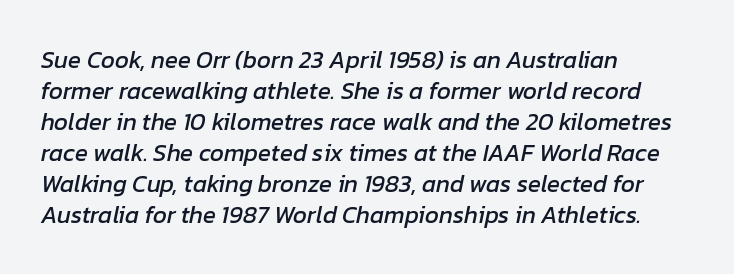
{"italic": "yes", "lean": "right", "slant_degrees": 12, "underline": "no", "align": "left", "line_spacing": "normal", "line_spacing_ratio": 1.29, "letter_spacing": "normal", "letter_spacing_em": 0.0, "glyph_px": 24}
